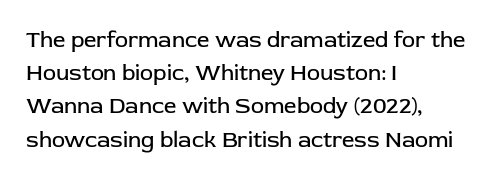
The image shows 22 px text type, upright; set left-aligned, normal line spacing (1.51x), normal letter spacing, not underlined.
